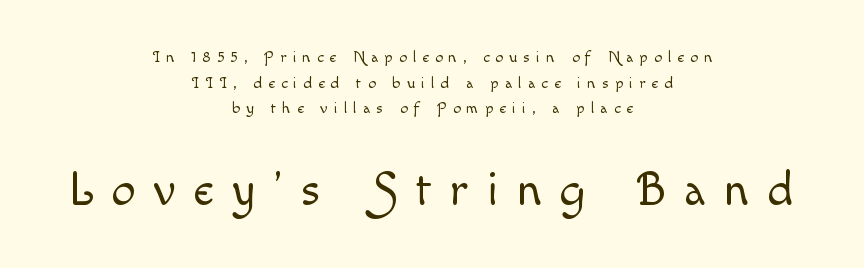
{"italic": "no", "bold": "no", "weight": "light", "width": "normal", "x_height": "small", "monospaced": "no", "underline": "no", "align": "center", "line_spacing": "normal", "line_spacing_ratio": 1.6, "letter_spacing": "wide", "letter_spacing_em": 0.38, "larger_block": "second", "size_ratio": 3.0, "glyph_px": 48}
